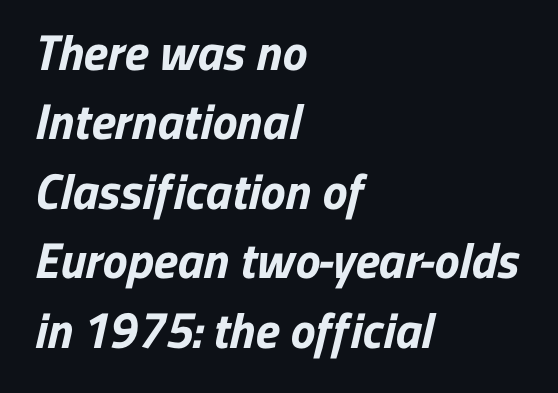
The rendering uses natural spacing where letterforms have individual widths. The block of text has a typical density, with ordinary space between rows. Every letter is thick-stroked: bold, no question. The compositor pushed each line to the left boundary.
